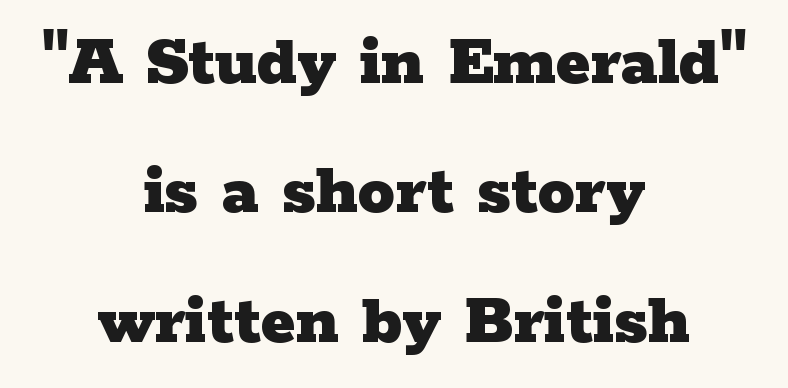
You'd pick this weight for a headline — it's a proper bold. This rendering leaves character spacing at its baseline value. Rendered with straight, roman letterforms. The lines are quadded center. Character widths vary here, with narrow letters taking less room than wide ones.
